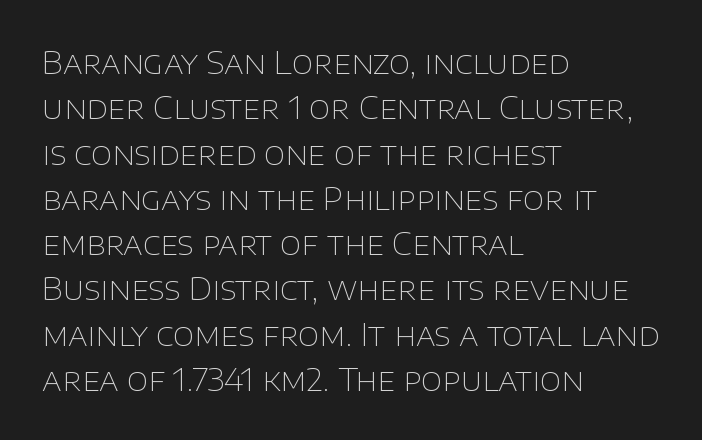
Q: Is the text bold? A: No.
Q: Is the text italic (slanted)? A: No, it is upright.
Q: Is the typeface a serif or a sans-serif typeface? A: Sans-serif.
Q: Is the text underlined? A: No.
Q: How is the paragraph aligned? A: Left-aligned.
Q: Is the spacing between letters normal or unusually wide? A: Normal.
Q: Is the spacing between lines tight, normal or loose? A: Normal.
Q: Width (condensed, normal, or wide)? A: Normal.
Q: Stroke contrast? A: Low.
Q: x-height? A: Large.
Q: Monospaced? A: No.
